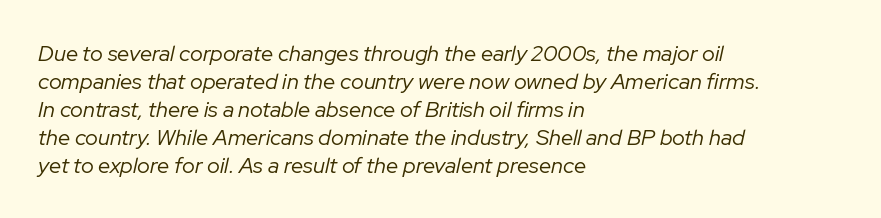
The image shows 22 px text type, italic (leaning right); set left-aligned, normal line spacing (1.27x), normal letter spacing, not underlined.
